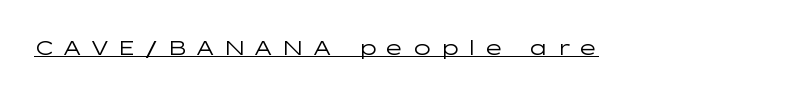
{"italic": "no", "bold": "no", "underline": "yes", "letter_spacing": "wide", "letter_spacing_em": 0.35, "glyph_px": 21}
